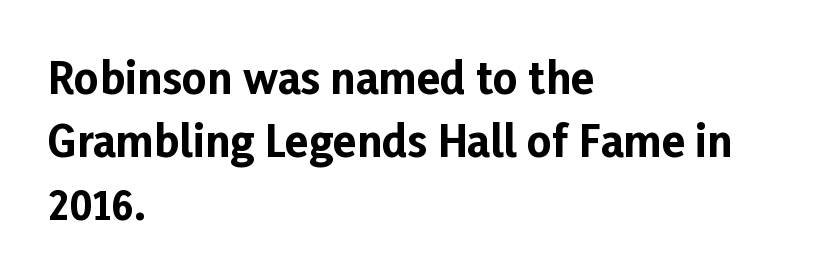
The image shows 43 px bold sans-serif type, upright; set left-aligned, normal line spacing (1.46x), normal letter spacing, not underlined; low stroke contrast and a medium x-height.
